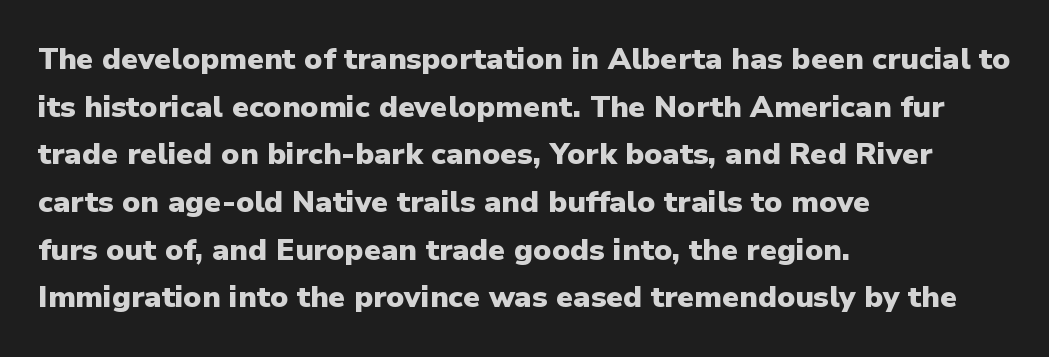
The image shows 30 px heavy sans-serif type, upright; set left-aligned, normal line spacing (1.59x), normal letter spacing, not underlined; low stroke contrast and a medium x-height.
